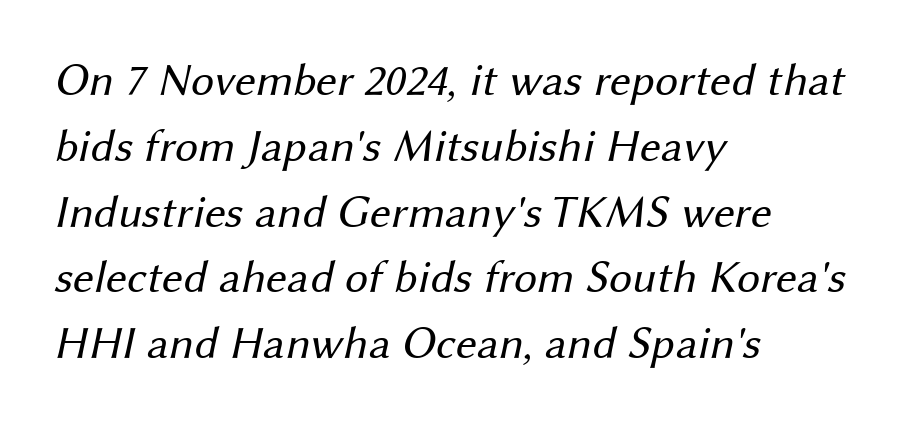
Heft: none added — not bold. The rendering keeps characters at their native spacing. The text was rendered using a sans face with plain stroke endings. Decoration check: the copy has no underline. Proportional: the letters do not fall into vertical columns. The typesetter chose a ragged-right arrangement here.
